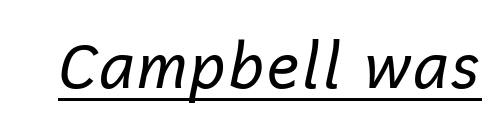
Q: Is the text bold? A: No.
Q: Is the text italic (slanted)? A: Yes, it leans right by about 12 degrees.
Q: Is the text underlined? A: Yes.
Q: Is the spacing between letters normal or unusually wide? A: Normal.
Q: Width (condensed, normal, or wide)? A: Normal.
Q: Stroke contrast? A: Low.
Q: x-height? A: Medium.
Q: Monospaced? A: No.
